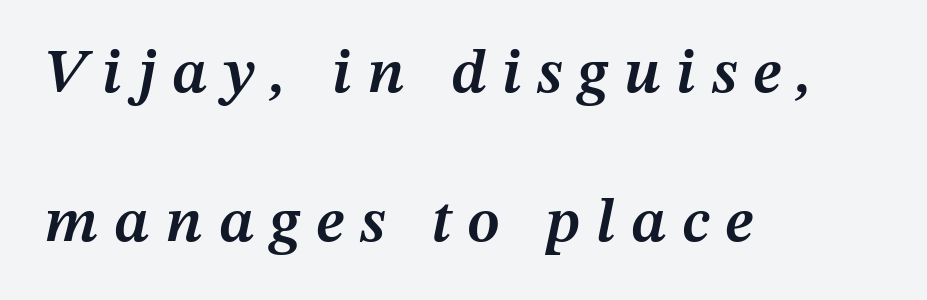
Q: Is the text bold? A: Semi-bold.
Q: Is the text italic (slanted)? A: Yes, it leans right by about 12 degrees.
Q: Is the text underlined? A: No.
Q: How is the paragraph aligned? A: Left-aligned.
Q: Is the spacing between letters normal or unusually wide? A: Unusually wide.
Q: Is the spacing between lines tight, normal or loose? A: Loose.
Q: Width (condensed, normal, or wide)? A: Normal.
Q: Stroke contrast? A: Medium.
Q: x-height? A: Medium.
Q: Monospaced? A: No.
